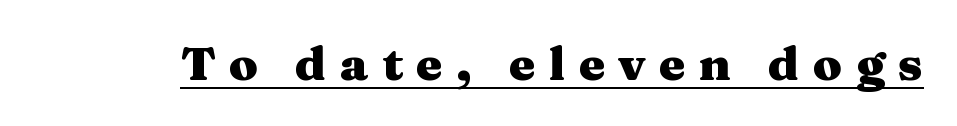
The image shows 47 px heavy, wide serif type, upright; set unusually wide letter spacing (+0.29 em), underlined; medium stroke contrast and a medium x-height.
